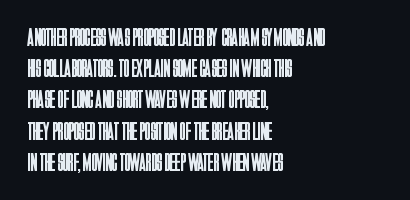
The image shows 25 px text type, upright; set left-aligned, normal line spacing (1.25x), normal letter spacing, not underlined.
